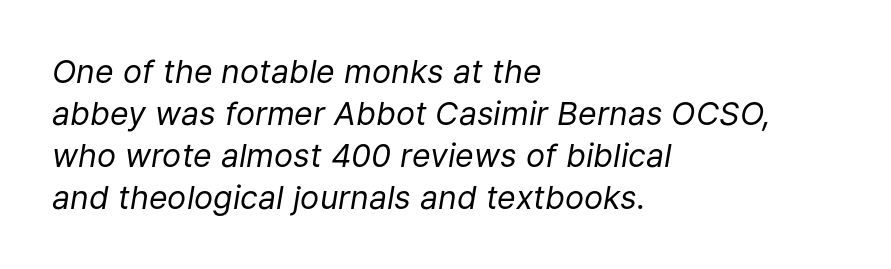
Q: Is the text bold? A: No.
Q: Is the text italic (slanted)? A: Yes, it leans right by about 9 degrees.
Q: Is the text underlined? A: No.
Q: How is the paragraph aligned? A: Left-aligned.
Q: Is the spacing between letters normal or unusually wide? A: Normal.
Q: Is the spacing between lines tight, normal or loose? A: Normal.
Q: Width (condensed, normal, or wide)? A: Normal.
Q: Stroke contrast? A: Low.
Q: x-height? A: Medium.
Q: Monospaced? A: No.
